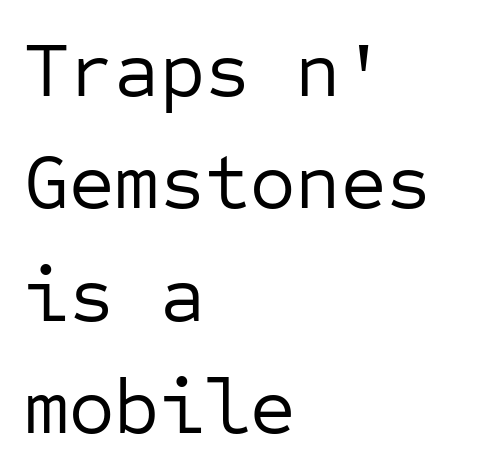
The image shows 78 px regular-weight sans-serif type, upright, monospaced; set left-aligned, normal line spacing (1.44x), normal letter spacing, not underlined; low stroke contrast and a medium x-height.
